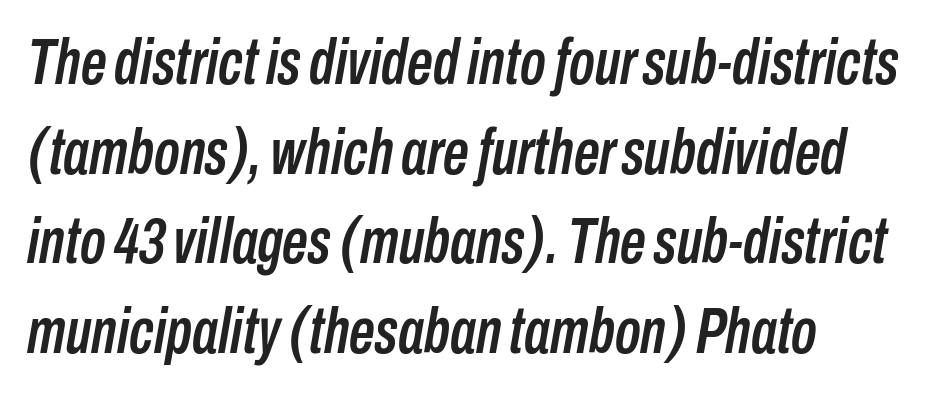
The rag falls on the right side of this text block. Rendered with sloped, italic letterforms. Each word holds together tightly as a unit, with standard inter-letter gaps. Interline gaps are of average width in this sample. Note the varied advance widths — an 'i' is clearly narrower than an 'm'.
